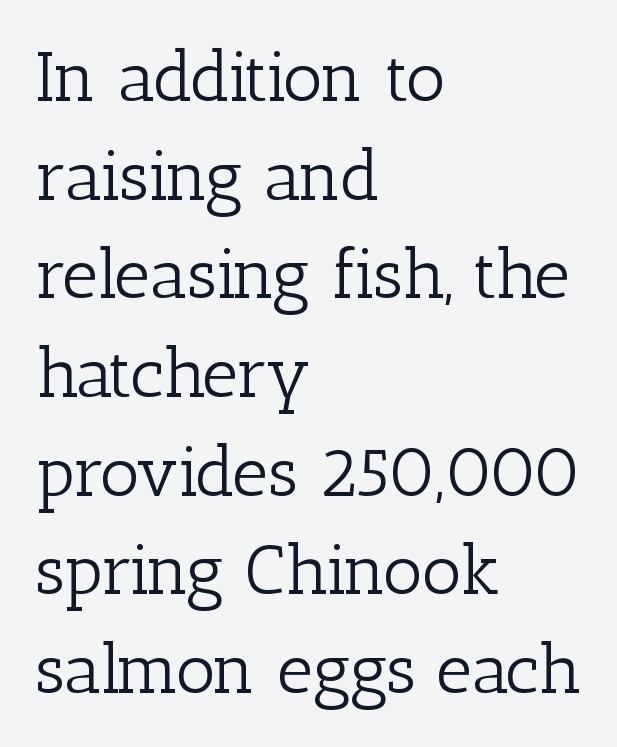
Character widths vary here, with narrow letters taking less room than wide ones. Counters stay open thanks to moderate or lighter strokes. The font's upright variant was chosen for this text. Here the glyphs are tracked normally, forming tight word shapes. One glance says typical: line gaps are just what's usual. Type style note: has serifs.
